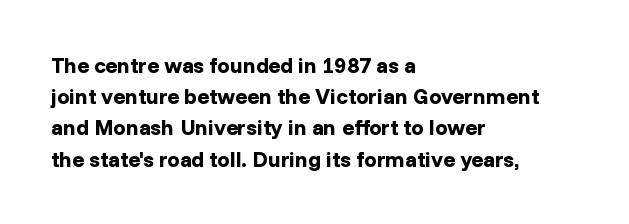
In CSS terms this would be text-align: left. Baseline-to-baseline distance is the conventional proportion of letter height. Notice how the stems are strictly vertical — no italics here. The space beneath each line is pristine and unruled. Spacing between characters is what you'd get straight out of the box. The passage shown is emphatically bold.
